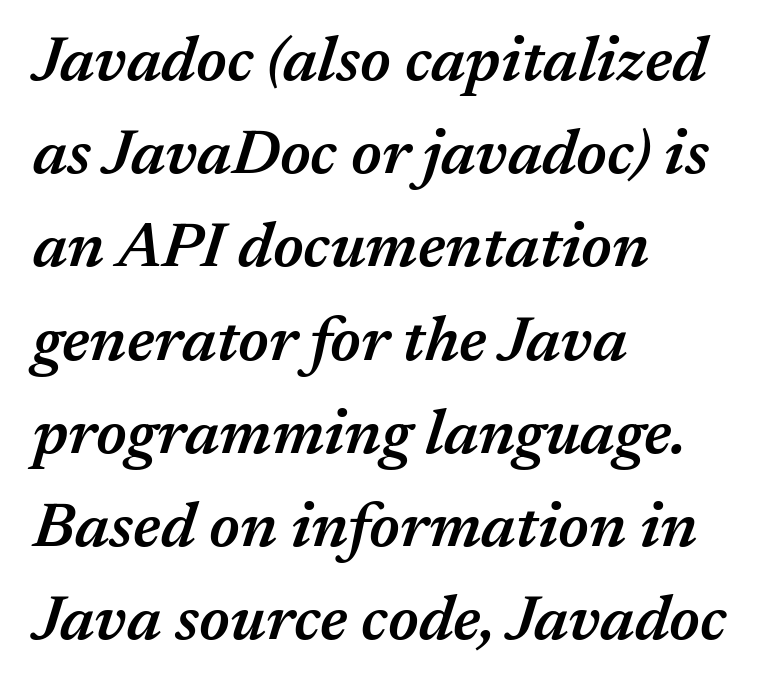
These words are printed semibold, heavier than regular yet not bold. Default kerning and tracking; the words read as compact shapes. Slant detected: the letters are inclined. A typesetter would call this proportional, since set widths differ per character. The rendering uses a moderate line-height, typical for paragraphs. Underlining? Definitely not there.
